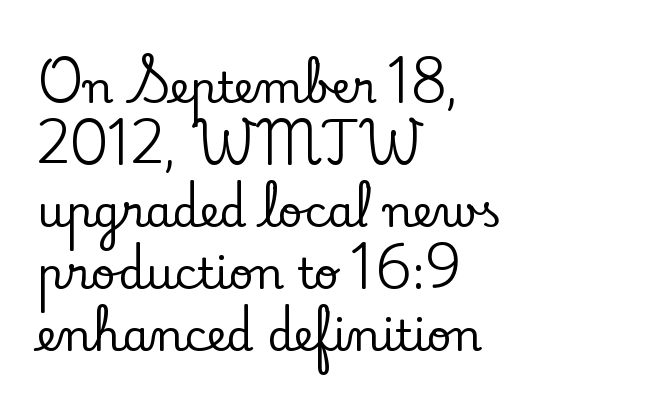
{"serif": "yes", "italic": "no", "width": "normal", "stroke_contrast": "low", "x_height": "small", "monospaced": "no", "underline": "no", "align": "left", "line_spacing": "normal", "line_spacing_ratio": 1.44, "letter_spacing": "normal", "letter_spacing_em": 0.0, "glyph_px": 43}
